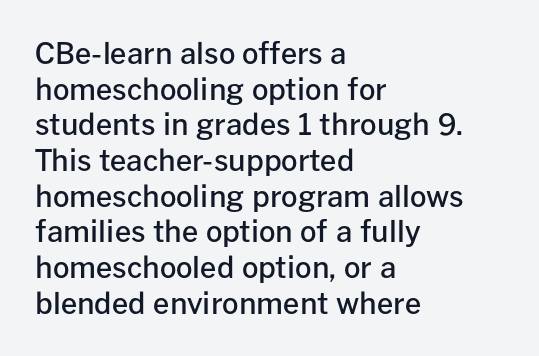
The image shows 29 px semibold sans-serif type, upright; set left-aligned, line spacing 1.23x, normal letter spacing, not underlined; low stroke contrast and a medium x-height.
